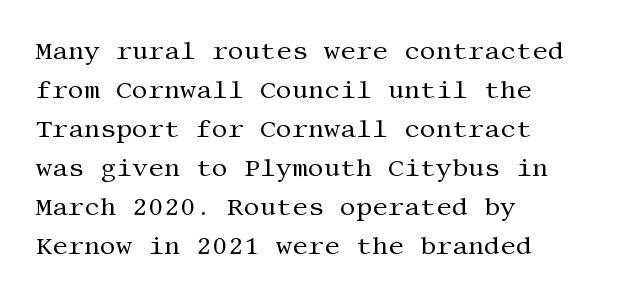
Q: Is the text bold? A: No.
Q: Is the text italic (slanted)? A: No, it is upright.
Q: Is the text underlined? A: No.
Q: How is the paragraph aligned? A: Left-aligned.
Q: Is the spacing between letters normal or unusually wide? A: Normal.
Q: Is the spacing between lines tight, normal or loose? A: Normal.
